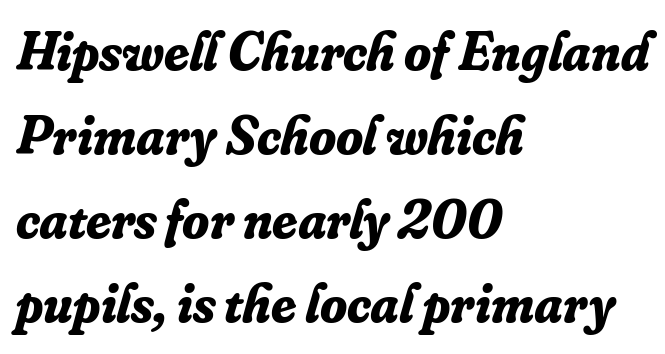
{"serif": "yes", "italic": "yes", "lean": "right", "slant_degrees": 16, "bold": "yes", "weight": "bold", "width": "normal", "stroke_contrast": "low", "x_height": "small", "monospaced": "no", "underline": "no", "align": "left", "line_spacing": "normal", "line_spacing_ratio": 1.53, "letter_spacing": "normal", "letter_spacing_em": 0.0, "glyph_px": 55}
